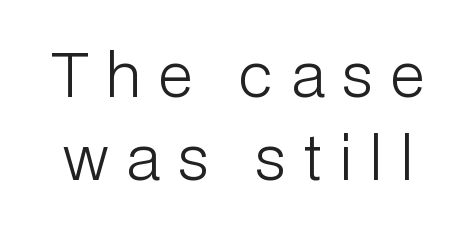
Observe the wide spacing: letters keep a clear distance from each other. When letters stand straight like this, we call the style roman or upright. The rendering uses natural spacing where letterforms have individual widths. Type style note: lacks serifs.
